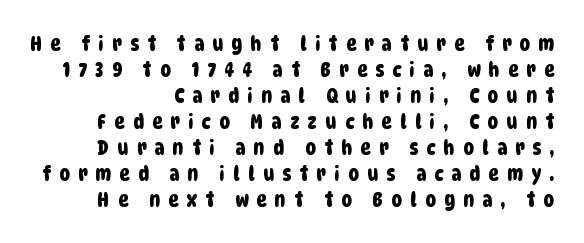
Q: Is the text underlined? A: No.
Q: How is the paragraph aligned? A: Right-aligned.
Q: Is the spacing between letters normal or unusually wide? A: Unusually wide.
